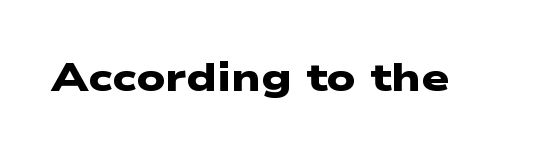
The image shows 39 px heavy, wide sans-serif type; set normal letter spacing, not underlined; low stroke contrast and a medium x-height.
